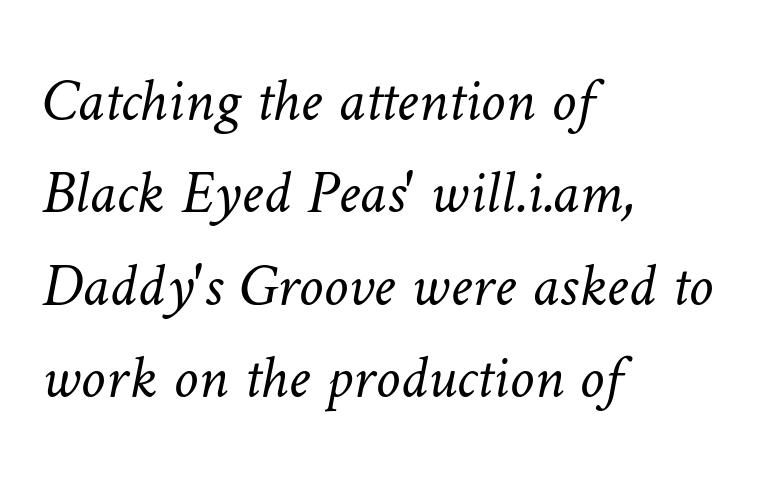
Q: Is the text bold? A: No.
Q: Is the text underlined? A: No.
Q: How is the paragraph aligned? A: Left-aligned.
Q: Is the spacing between letters normal or unusually wide? A: Normal.
Q: Is the spacing between lines tight, normal or loose? A: Normal.
Q: Width (condensed, normal, or wide)? A: Normal.
Q: Stroke contrast? A: Low.
Q: x-height? A: Medium.
Q: Monospaced? A: No.
